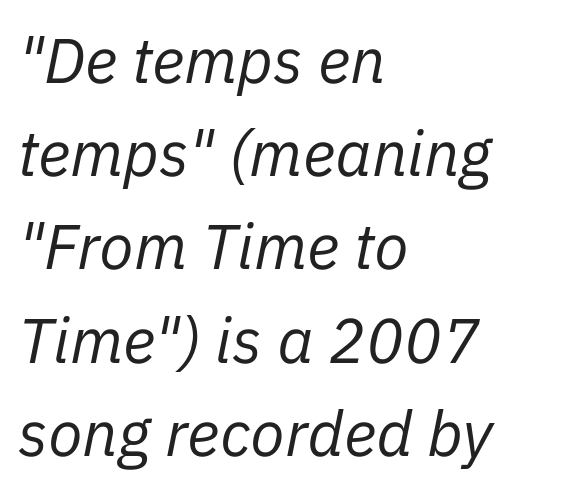
{"italic": "yes", "lean": "right", "slant_degrees": 11, "bold": "no", "weight": "regular", "width": "normal", "stroke_contrast": "low", "x_height": "medium", "monospaced": "no", "underline": "no", "align": "left", "line_spacing": "normal", "line_spacing_ratio": 1.48, "letter_spacing": "normal", "letter_spacing_em": 0.0, "glyph_px": 63}
